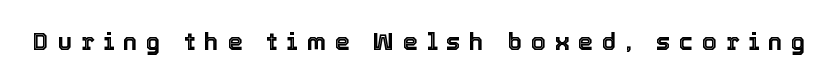
Q: Is the text italic (slanted)? A: No, it is upright.
Q: Is the text underlined? A: No.
Q: Is the spacing between letters normal or unusually wide? A: Unusually wide.
